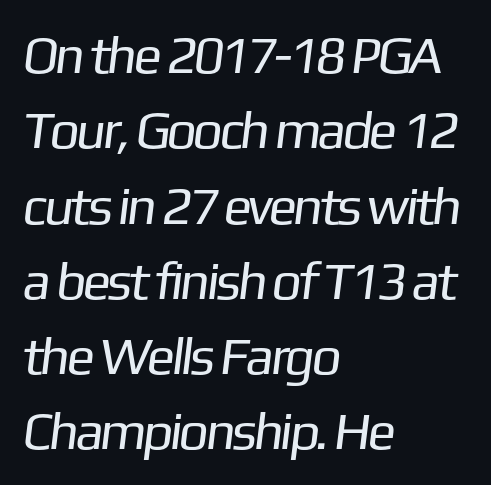
The image shows 53 px regular-weight sans-serif type; set left-aligned, normal line spacing (1.42x), normal letter spacing, not underlined; low stroke contrast and a medium x-height.
